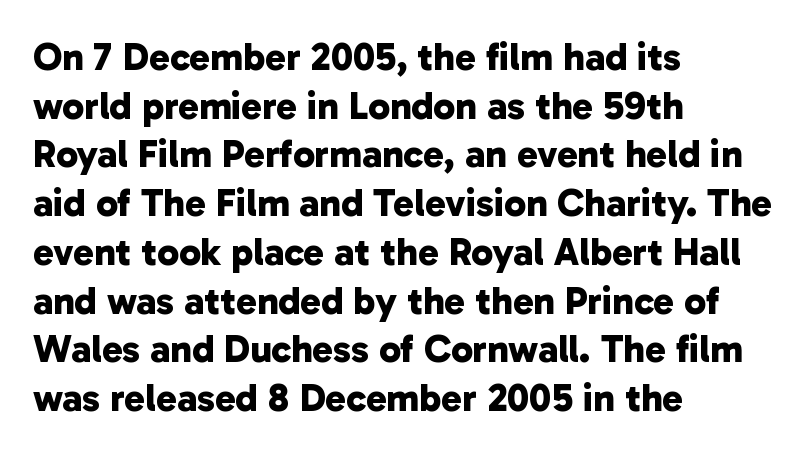
{"serif": "no", "bold": "yes", "weight": "bold", "width": "normal", "stroke_contrast": "low", "x_height": "medium", "monospaced": "no", "underline": "no", "align": "left", "line_spacing": "normal", "line_spacing_ratio": 1.25, "letter_spacing": "normal", "letter_spacing_em": 0.0, "glyph_px": 39}
